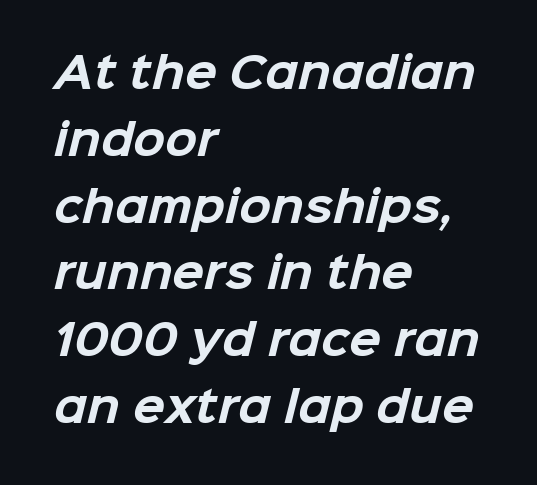
{"serif": "no", "bold": "yes", "weight": "bold", "width": "normal", "stroke_contrast": "low", "x_height": "medium", "monospaced": "no", "underline": "no", "align": "left", "line_spacing": "normal", "line_spacing_ratio": 1.59, "letter_spacing": "normal", "letter_spacing_em": 0.0, "glyph_px": 42}
